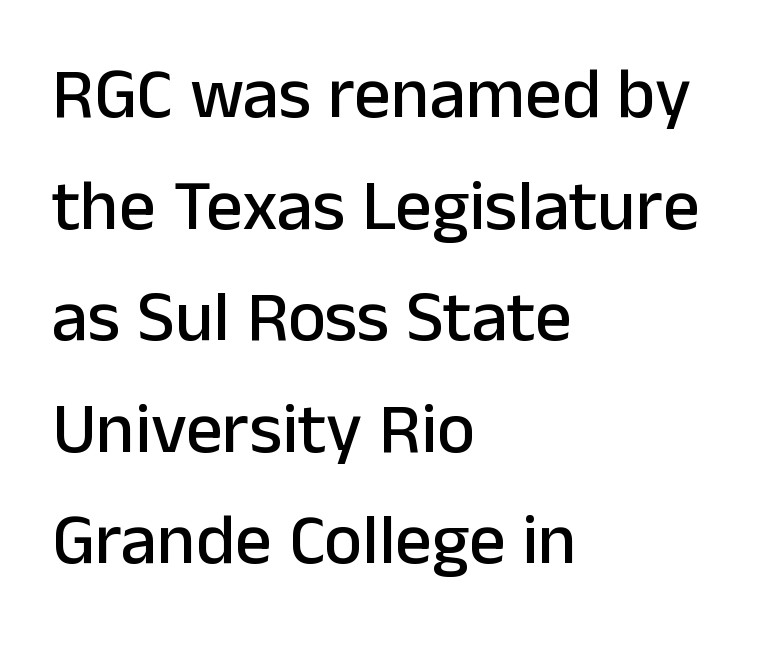
Note the varied advance widths — an 'i' is clearly narrower than an 'm'. You can tell it's not italic because the verticals are truly vertical. Rule under the text: the space is simply empty. All the whitespace from short lines collects on the right. Classification — sans serif. One glance says typical: line gaps are just what's usual.
